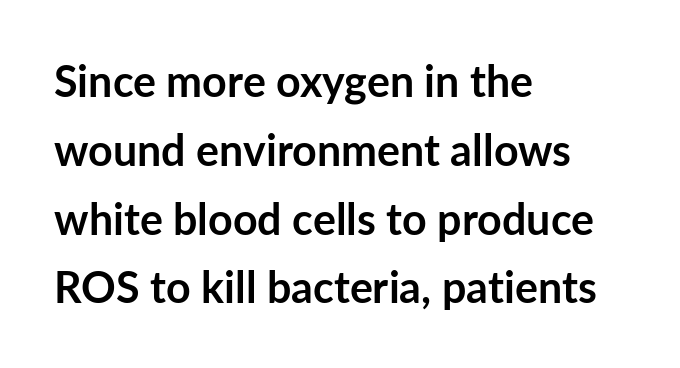
Q: Is the text bold? A: Yes.
Q: Is the text italic (slanted)? A: No, it is upright.
Q: Is the typeface a serif or a sans-serif typeface? A: Sans-serif.
Q: Is the text underlined? A: No.
Q: How is the paragraph aligned? A: Left-aligned.
Q: Is the spacing between letters normal or unusually wide? A: Normal.
Q: Is the spacing between lines tight, normal or loose? A: Normal.
Q: Width (condensed, normal, or wide)? A: Normal.
Q: Stroke contrast? A: Low.
Q: x-height? A: Medium.
Q: Monospaced? A: No.
